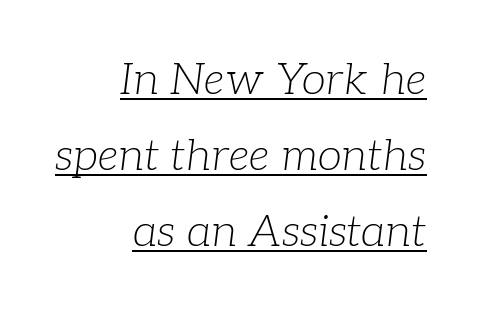
The image shows 44 px light serif type, italic (leaning right); set right-aligned, line spacing 1.73x, normal letter spacing, underlined; low stroke contrast and a medium x-height.
